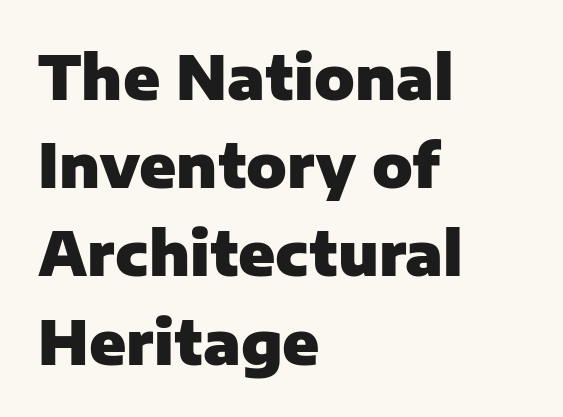
The image shows 60 px heavy sans-serif type, upright; set left-aligned, normal line spacing (1.47x), normal letter spacing, not underlined; low stroke contrast and a medium x-height.
